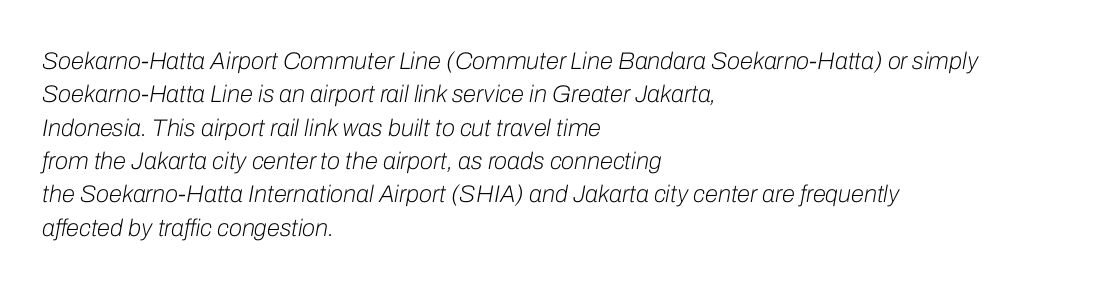
Has an underline been added? It has not. There is no visible air inserted between adjacent glyphs. Does the copy run flush right? No — it runs flush left. Is the stroke heavy? The answer is a plain regular-or-lighter. These lines sit exactly where default settings would place them.
